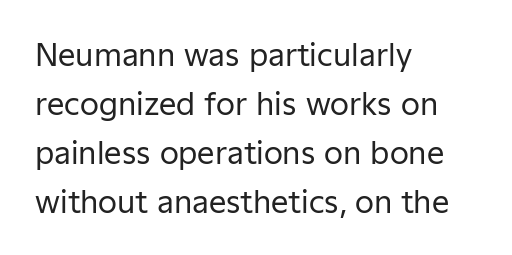
{"serif": "no", "italic": "no", "bold": "no", "weight": "regular", "width": "normal", "stroke_contrast": "low", "x_height": "medium", "monospaced": "no", "underline": "no", "align": "left", "line_spacing": "normal", "line_spacing_ratio": 1.58, "letter_spacing": "normal", "letter_spacing_em": 0.0, "glyph_px": 31}
